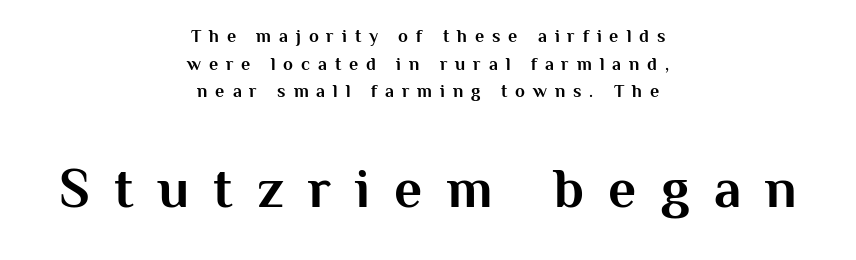
This layout puts the modest block above and the oversized block below. What kind of face is this? One without serifs — a sans. Italic? Not at all — the glyphs are vertical. Character widths vary here, with narrow letters taking less room than wide ones. What's the leading like? Ordinary, nothing unusual. This sample uses expanded letter spacing, leaving extra air between glyphs.
